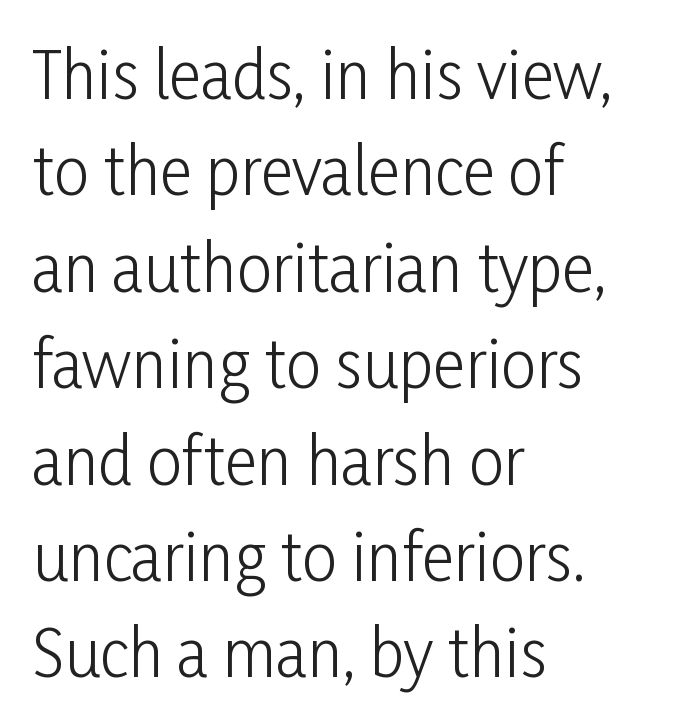
{"serif": "no", "italic": "no", "bold": "no", "weight": "light", "width": "condensed", "stroke_contrast": "low", "x_height": "medium", "monospaced": "no", "underline": "no", "align": "left", "line_spacing": "normal", "line_spacing_ratio": 1.53, "letter_spacing": "normal", "letter_spacing_em": 0.0, "glyph_px": 63}
